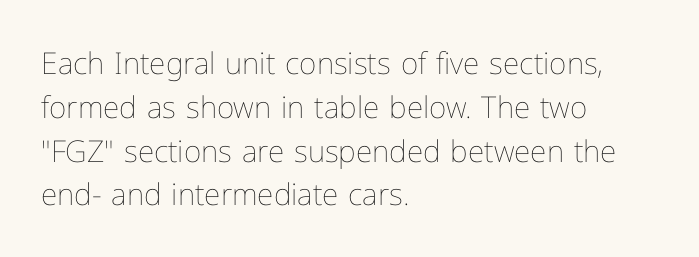
The image shows 30 px thin type, upright; set left-aligned, normal line spacing (1.46x), normal letter spacing, not underlined; low stroke contrast and a medium x-height.
